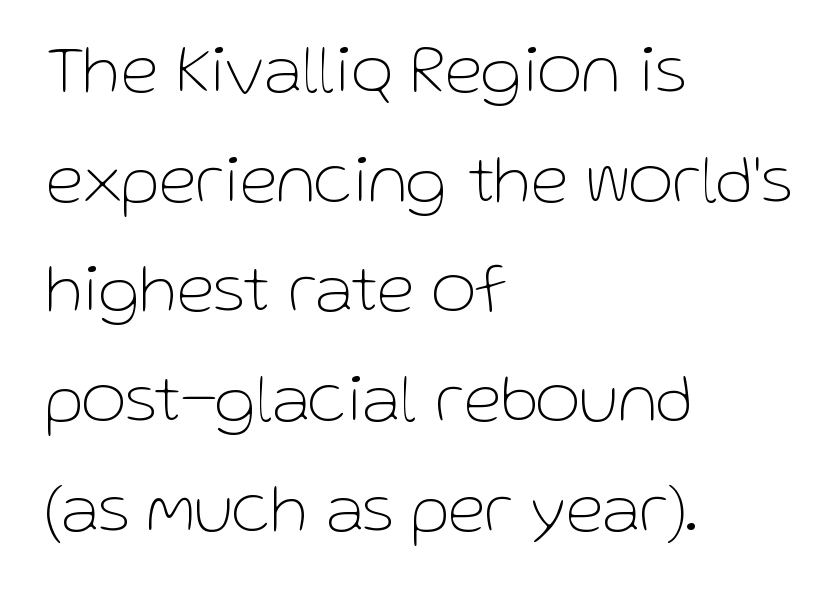
{"serif": "no", "italic": "no", "bold": "no", "weight": "thin", "width": "normal", "stroke_contrast": "low", "x_height": "medium", "monospaced": "no", "underline": "no", "align": "left", "line_spacing": "normal", "line_spacing_ratio": 1.59, "letter_spacing": "normal", "letter_spacing_em": 0.0, "glyph_px": 69}
